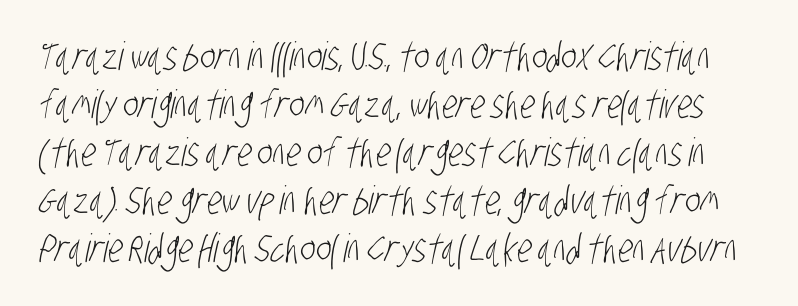
The face used here is proportionally spaced, like ordinary book or web type. I'd call this a sans setting — the letters go barefoot. Tracking here is standard; glyphs follow each other at the usual distance. A light-to-regular cut is what we see here. Anything drawn beneath the words? Only blank space.
